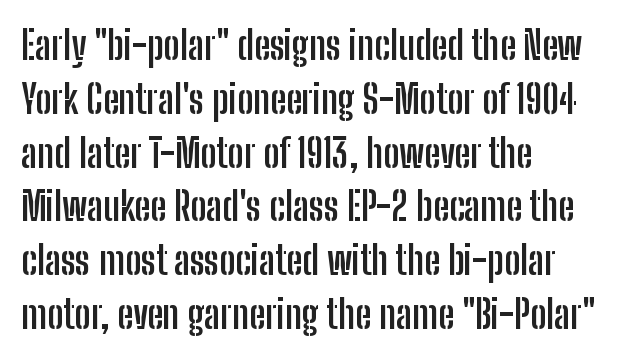
Pretty heavy lettering here — definitely bold. The rag falls on the right side of this text block. This rendering features lettering with no underline. The passage shown is typed in a proportional face where columns would drift. The designer left line spacing at the default.
